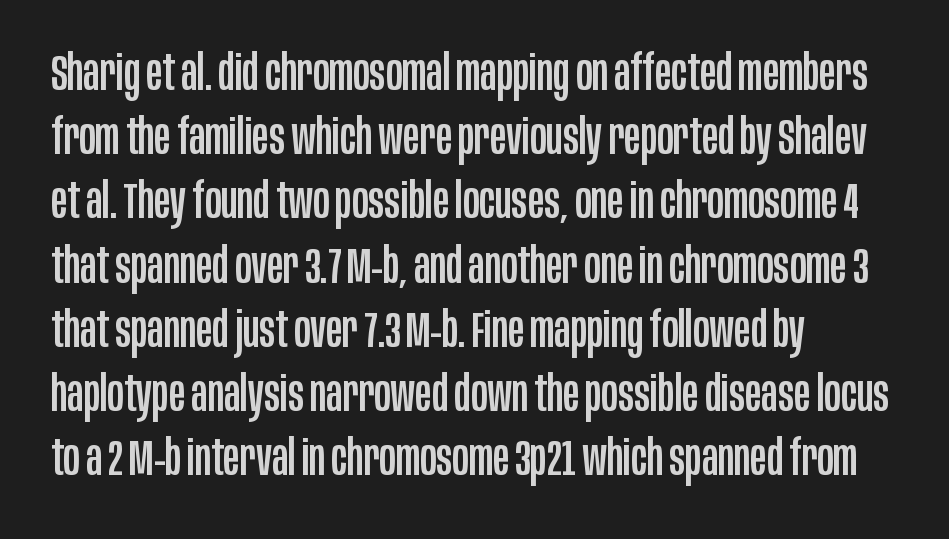
{"serif": "no", "italic": "no", "width": "condensed", "stroke_contrast": "low", "x_height": "large", "monospaced": "no", "underline": "no", "align": "left", "line_spacing": "normal", "line_spacing_ratio": 1.31, "letter_spacing": "normal", "letter_spacing_em": 0.0, "glyph_px": 49}
